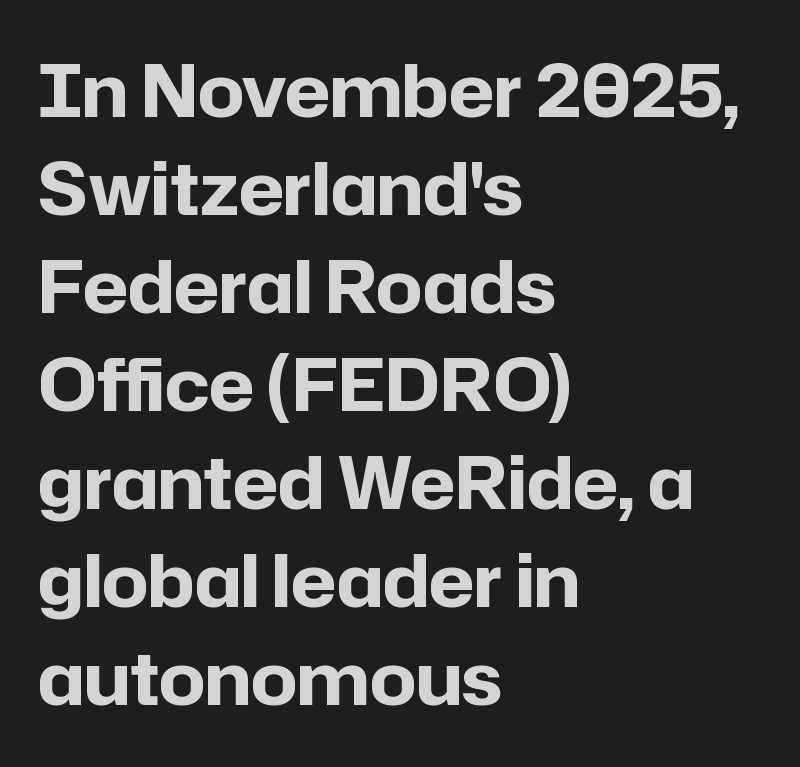
Q: Is the text bold? A: Yes.
Q: Is the text italic (slanted)? A: No, it is upright.
Q: Is the typeface a serif or a sans-serif typeface? A: Sans-serif.
Q: Is the text underlined? A: No.
Q: How is the paragraph aligned? A: Left-aligned.
Q: Is the spacing between letters normal or unusually wide? A: Normal.
Q: Is the spacing between lines tight, normal or loose? A: Normal.
Q: Width (condensed, normal, or wide)? A: Normal.
Q: Stroke contrast? A: Low.
Q: x-height? A: Medium.
Q: Monospaced? A: No.
